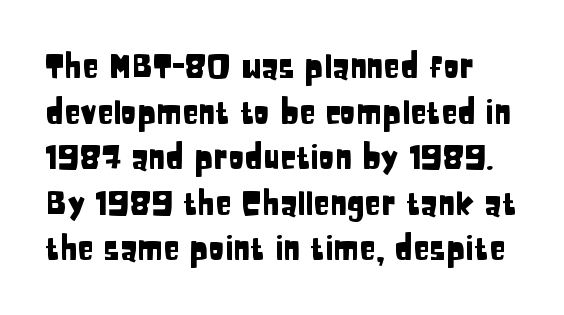
Q: Is the text italic (slanted)? A: No, it is upright.
Q: Is the typeface a serif or a sans-serif typeface? A: Sans-serif.
Q: Is the text underlined? A: No.
Q: Is the spacing between letters normal or unusually wide? A: Normal.
Q: Is the spacing between lines tight, normal or loose? A: Normal.
Q: Width (condensed, normal, or wide)? A: Condensed.
Q: Stroke contrast? A: Low.
Q: x-height? A: Large.
Q: Monospaced? A: No.
